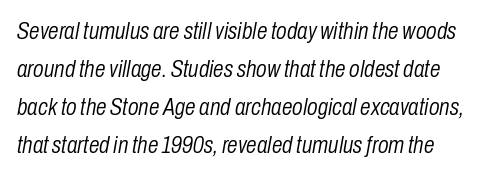
Q: Is the text bold? A: No.
Q: Is the text italic (slanted)? A: Yes, it leans right by about 10 degrees.
Q: Is the text underlined? A: No.
Q: Is the spacing between letters normal or unusually wide? A: Normal.
Q: Is the spacing between lines tight, normal or loose? A: Normal.
